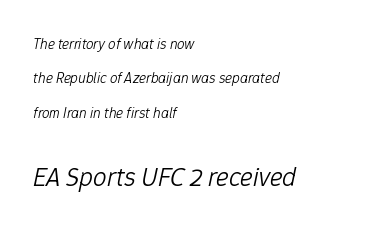
{"italic": "yes", "lean": "right", "slant_degrees": 12, "bold": "no", "underline": "no", "align": "left", "line_spacing": "loose", "line_spacing_ratio": 2.29, "letter_spacing": "normal", "letter_spacing_em": 0.0, "larger_block": "second", "size_ratio": 1.8, "glyph_px": 27}
